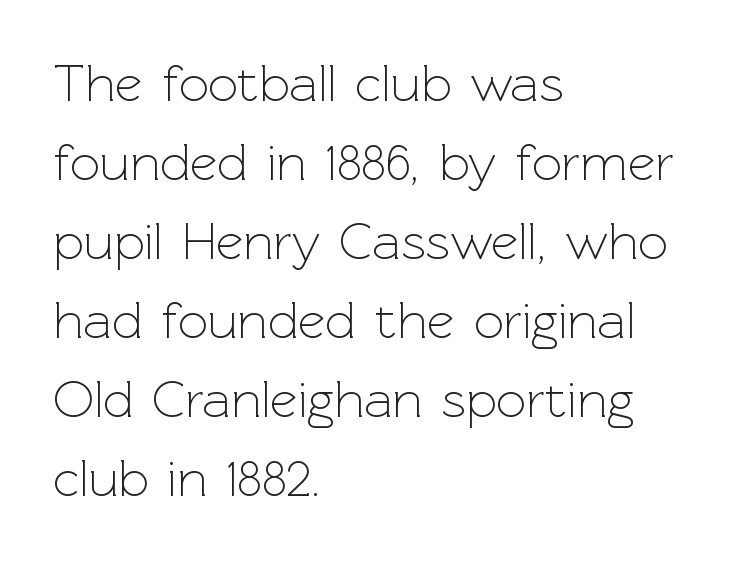
Quick note: interline space is typical. Character widths vary here, with narrow letters taking less room than wide ones. These lines stack with their left ends in a neat column. No letter is thick-stroked: the sample isn't bold. You could call the tracking neutral — neither tight nor loose. Posture: upright roman.
